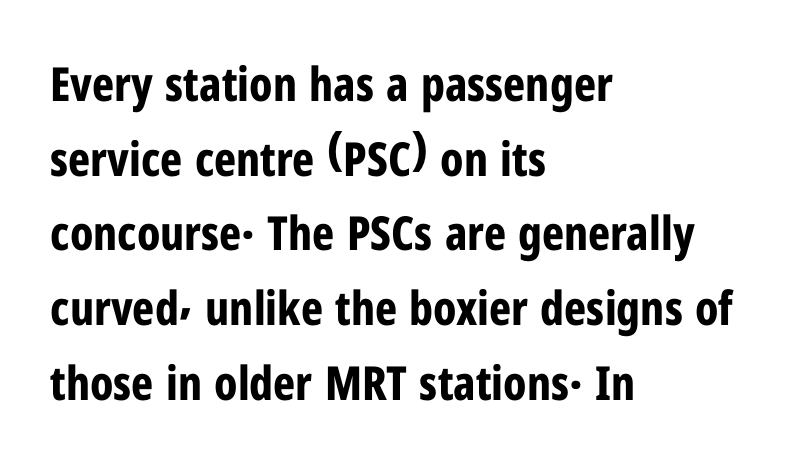
The image shows 47 px bold, condensed sans-serif type, upright; set left-aligned, normal line spacing (1.59x), normal letter spacing, not underlined; low stroke contrast and a medium x-height.
